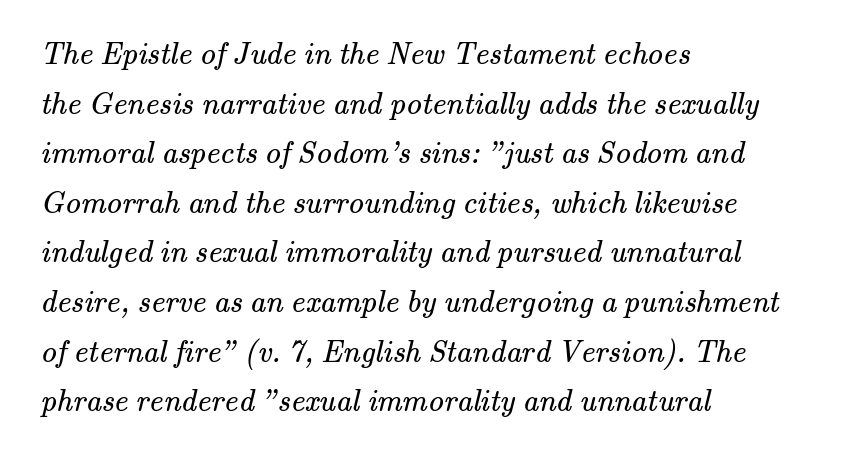
Q: Is the text bold? A: No.
Q: Is the typeface a serif or a sans-serif typeface? A: Serif.
Q: Is the text underlined? A: No.
Q: How is the paragraph aligned? A: Left-aligned.
Q: Is the spacing between letters normal or unusually wide? A: Normal.
Q: Is the spacing between lines tight, normal or loose? A: Normal.
Q: Width (condensed, normal, or wide)? A: Normal.
Q: Stroke contrast? A: Medium.
Q: x-height? A: Small.
Q: Monospaced? A: No.
